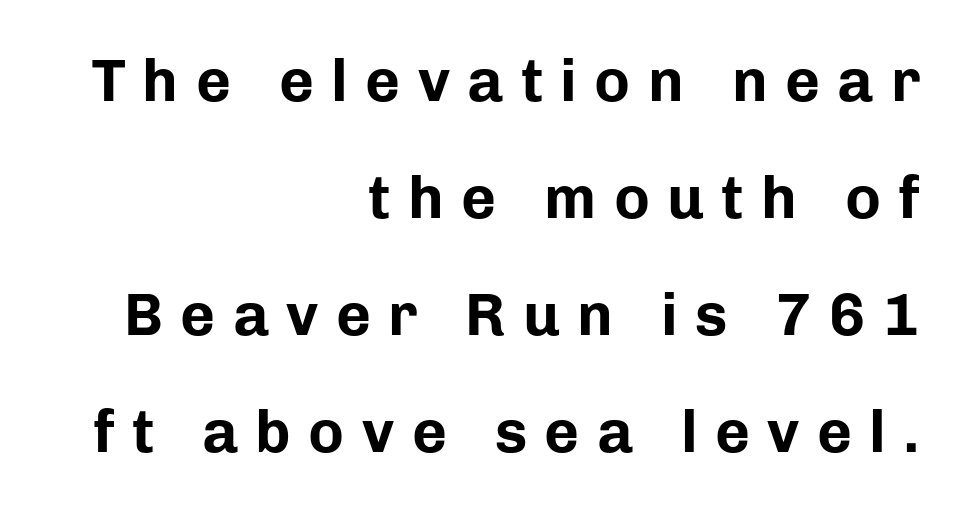
Q: Is the text bold? A: Yes.
Q: Is the text italic (slanted)? A: No, it is upright.
Q: Is the typeface a serif or a sans-serif typeface? A: Sans-serif.
Q: Is the text underlined? A: No.
Q: How is the paragraph aligned? A: Right-aligned.
Q: Is the spacing between letters normal or unusually wide? A: Unusually wide.
Q: Is the spacing between lines tight, normal or loose? A: Loose.
Q: Width (condensed, normal, or wide)? A: Normal.
Q: Stroke contrast? A: Low.
Q: x-height? A: Medium.
Q: Monospaced? A: No.
